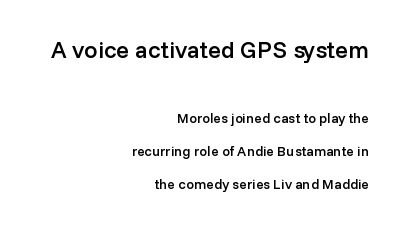
Character size in the leading block exceeds that of the trailing block. The text block is weighted toward the right margin, trailing off unevenly leftward. The zone under the glyphs is completely vacant. The sample has been set in demibold, a notch under bold. This sample uses an upright cut, with every glyph sitting square on the baseline. Characters follow at the spacing the type designer built in.
